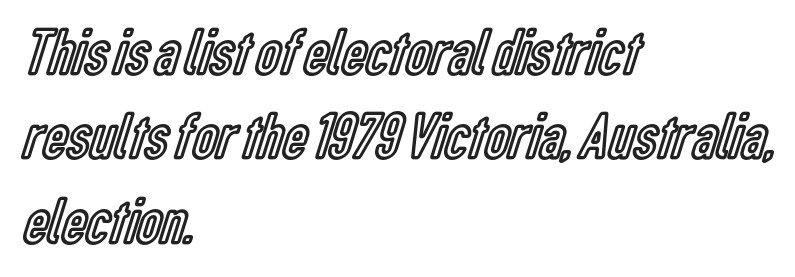
These lines are set flush left with a ragged right edge. Each letter keeps its own natural width here, so spacing adapts to shape. Is there much room between lines? A standard amount, neither cramped nor airy.
